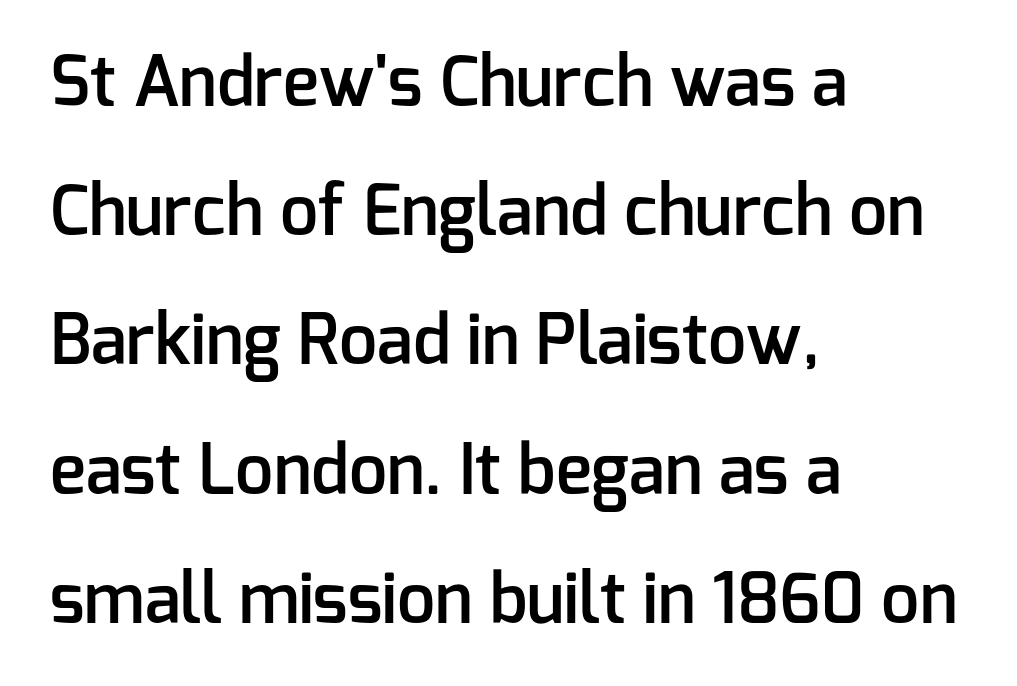
{"serif": "no", "italic": "no", "bold": "semi", "weight": "semibold", "width": "normal", "stroke_contrast": "low", "x_height": "medium", "monospaced": "no", "underline": "no", "align": "left", "line_spacing": "loose", "line_spacing_ratio": 1.9, "letter_spacing": "normal", "letter_spacing_em": 0.0, "glyph_px": 68}
